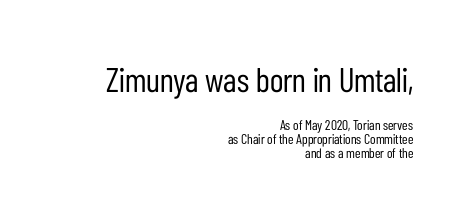
{"serif": "no", "italic": "no", "bold": "no", "weight": "regular", "width": "condensed", "stroke_contrast": "low", "x_height": "medium", "monospaced": "no", "underline": "no", "align": "right", "line_spacing": "tight", "line_spacing_ratio": 1.0, "letter_spacing": "normal", "letter_spacing_em": 0.0, "larger_block": "first", "size_ratio": 2.43, "glyph_px": 34}
